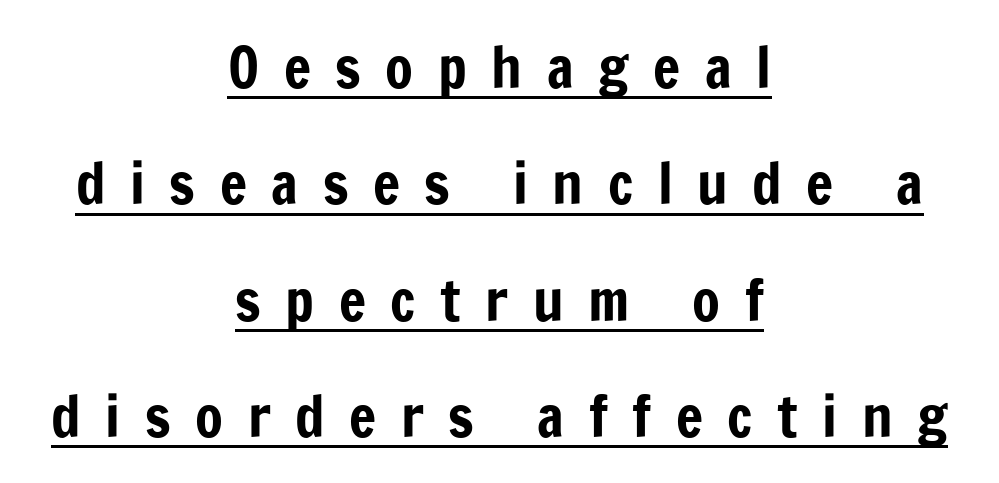
Q: Is the text italic (slanted)? A: No, it is upright.
Q: Is the typeface a serif or a sans-serif typeface? A: Sans-serif.
Q: Is the text underlined? A: Yes.
Q: How is the paragraph aligned? A: Centered.
Q: Is the spacing between letters normal or unusually wide? A: Unusually wide.
Q: Is the spacing between lines tight, normal or loose? A: Loose.
Q: Width (condensed, normal, or wide)? A: Condensed.
Q: Stroke contrast? A: Low.
Q: x-height? A: Medium.
Q: Monospaced? A: No.
